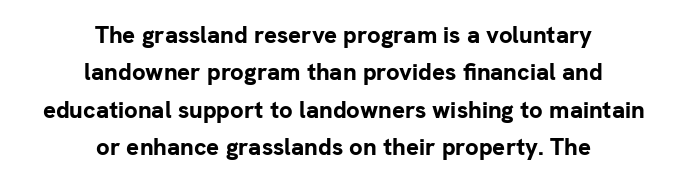
{"italic": "no", "bold": "yes", "underline": "no", "align": "center", "line_spacing": "normal", "line_spacing_ratio": 1.56, "letter_spacing": "normal", "letter_spacing_em": 0.0, "glyph_px": 24}
